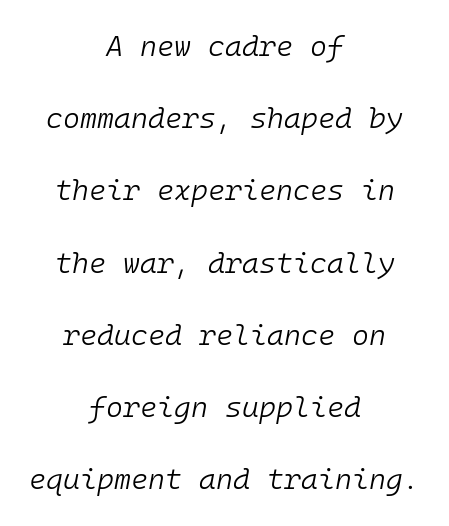
Rows of type keep a wide berth in the vertical direction. Weight: in the light-to-regular range. Inter-character spacing is left at the font's built-in metrics. Typeset on center — no edge is straight.
